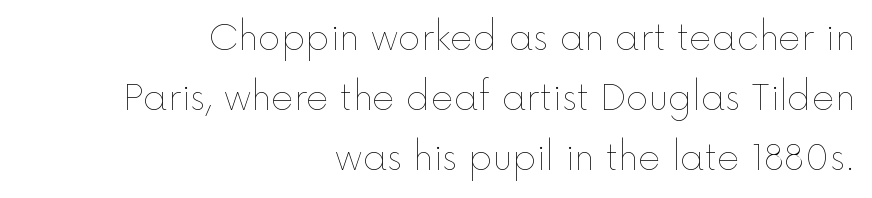
Q: Is the text bold? A: No.
Q: Is the text italic (slanted)? A: No, it is upright.
Q: Is the text underlined? A: No.
Q: How is the paragraph aligned? A: Right-aligned.
Q: Is the spacing between letters normal or unusually wide? A: Normal.
Q: Width (condensed, normal, or wide)? A: Normal.
Q: x-height? A: Medium.
Q: Monospaced? A: No.
